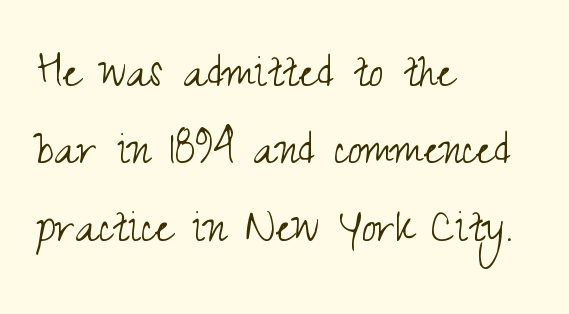
The image shows 53 px light, condensed sans-serif type, upright; set left-aligned, normal line spacing (1.46x), normal letter spacing, not underlined; medium stroke contrast and a small x-height.
